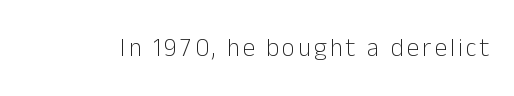
The image shows 25 px text type, upright; set not underlined.
